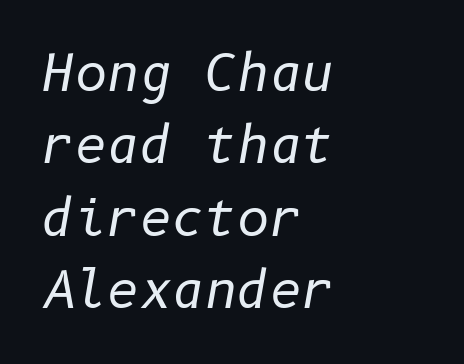
Q: Is the text bold? A: No.
Q: Is the text italic (slanted)? A: Yes, it leans right by about 10 degrees.
Q: Is the text underlined? A: No.
Q: How is the paragraph aligned? A: Left-aligned.
Q: Is the spacing between letters normal or unusually wide? A: Normal.
Q: Is the spacing between lines tight, normal or loose? A: Normal.
Q: Width (condensed, normal, or wide)? A: Normal.
Q: Stroke contrast? A: Low.
Q: x-height? A: Medium.
